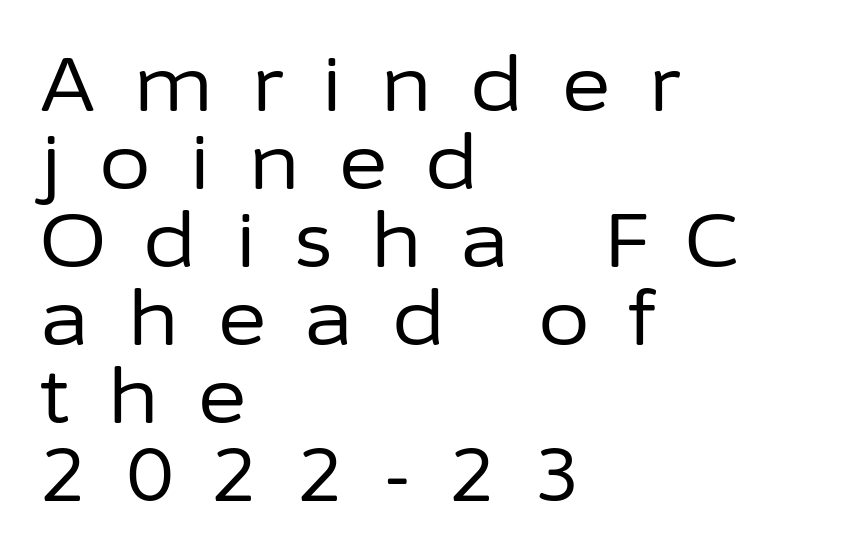
The glyphs in this specimen are sans serif. Proportional: the letters do not fall into vertical columns. If you measured baseline to baseline, you'd find a short distance. Compared with a typical body face, this is equally light or lighter still. The strip under each line holds only bare page. These lines stack with their left ends in a neat column.
